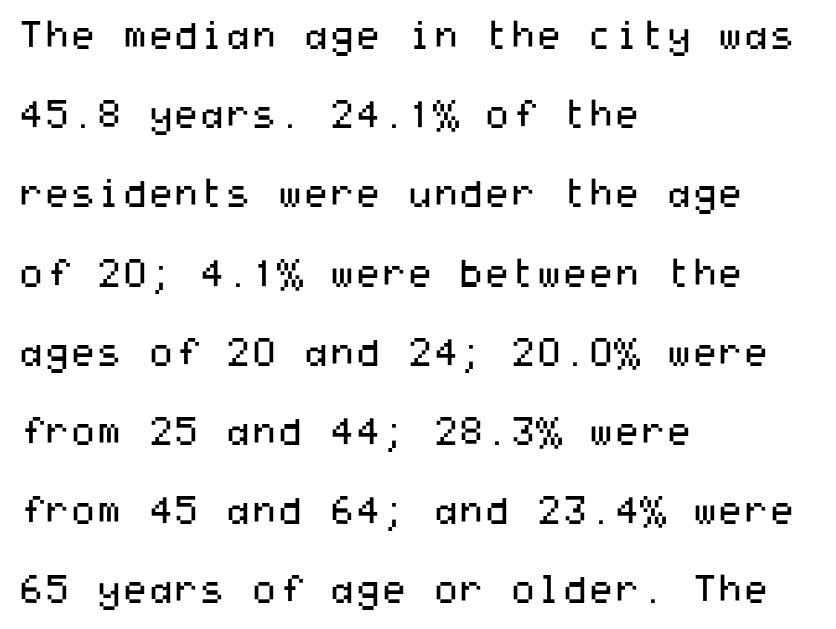
Q: Is the text bold? A: No.
Q: Is the text italic (slanted)? A: No, it is upright.
Q: Is the typeface a serif or a sans-serif typeface? A: Sans-serif.
Q: Is the text underlined? A: No.
Q: How is the paragraph aligned? A: Left-aligned.
Q: Is the spacing between letters normal or unusually wide? A: Normal.
Q: Is the spacing between lines tight, normal or loose? A: Loose.
Q: Width (condensed, normal, or wide)? A: Wide.
Q: Stroke contrast? A: Medium.
Q: x-height? A: Medium.
